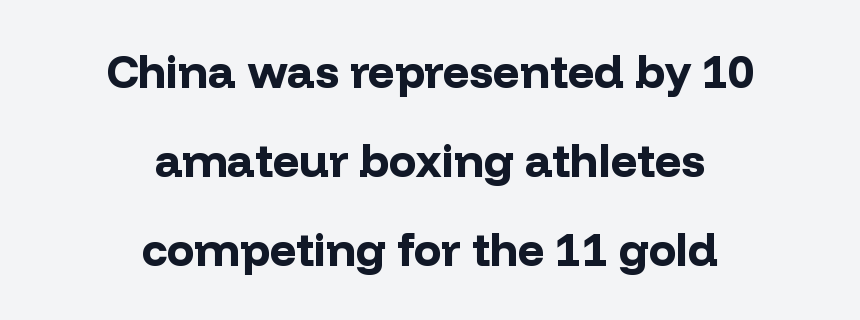
Q: Is the text bold? A: Yes.
Q: Is the text italic (slanted)? A: No, it is upright.
Q: Is the typeface a serif or a sans-serif typeface? A: Sans-serif.
Q: Is the text underlined? A: No.
Q: How is the paragraph aligned? A: Centered.
Q: Is the spacing between letters normal or unusually wide? A: Normal.
Q: Is the spacing between lines tight, normal or loose? A: Loose.
Q: Width (condensed, normal, or wide)? A: Normal.
Q: Stroke contrast? A: Low.
Q: x-height? A: Medium.
Q: Monospaced? A: No.
